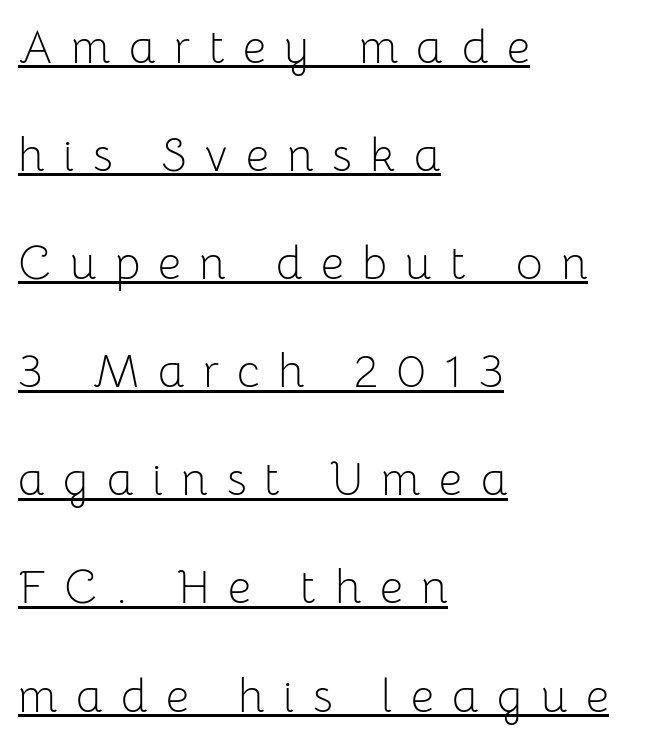
Q: Is the text bold? A: No.
Q: Is the text italic (slanted)? A: No, it is upright.
Q: Is the typeface a serif or a sans-serif typeface? A: Sans-serif.
Q: Is the text underlined? A: Yes.
Q: How is the paragraph aligned? A: Left-aligned.
Q: Is the spacing between letters normal or unusually wide? A: Unusually wide.
Q: Is the spacing between lines tight, normal or loose? A: Loose.
Q: Width (condensed, normal, or wide)? A: Normal.
Q: Stroke contrast? A: Low.
Q: x-height? A: Medium.
Q: Monospaced? A: No.
